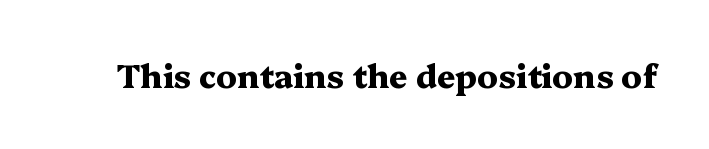
In terms of letterspacing, this is plain default setting. These lines are rendered in a variable-pitch font. Has an underline been added? It has not. This is the regular roman posture of the typeface. The passage shown is typeset with a serif family. The characters look thick and weighty, a clear bold.
